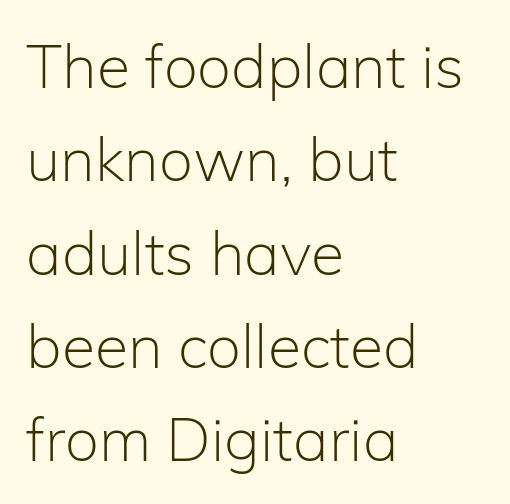
Q: Is the text bold? A: No.
Q: Is the text italic (slanted)? A: No, it is upright.
Q: Is the typeface a serif or a sans-serif typeface? A: Sans-serif.
Q: Is the text underlined? A: No.
Q: How is the paragraph aligned? A: Left-aligned.
Q: Is the spacing between letters normal or unusually wide? A: Normal.
Q: Is the spacing between lines tight, normal or loose? A: Normal.
Q: Width (condensed, normal, or wide)? A: Normal.
Q: Stroke contrast? A: Low.
Q: x-height? A: Medium.
Q: Monospaced? A: No.
